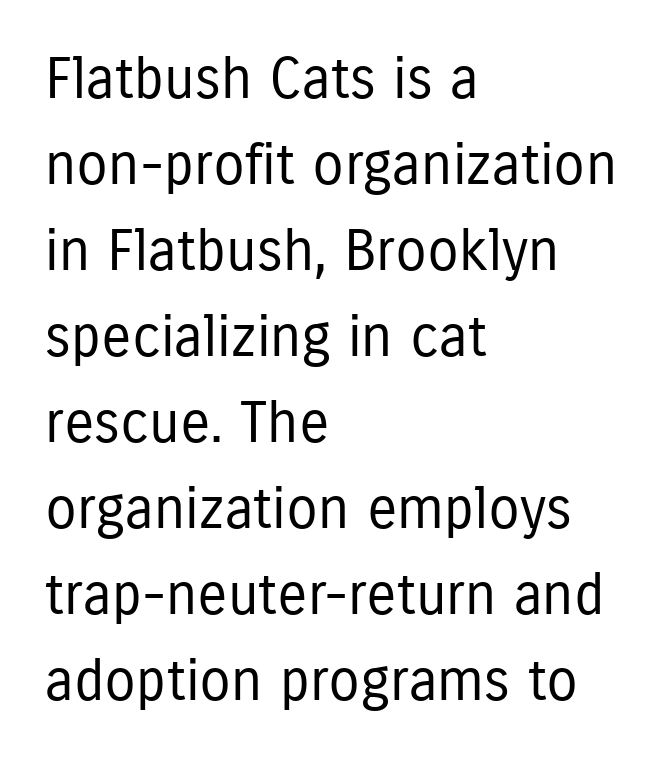
Q: Is the text bold? A: No.
Q: Is the text italic (slanted)? A: No, it is upright.
Q: Is the typeface a serif or a sans-serif typeface? A: Sans-serif.
Q: Is the text underlined? A: No.
Q: How is the paragraph aligned? A: Left-aligned.
Q: Is the spacing between letters normal or unusually wide? A: Normal.
Q: Is the spacing between lines tight, normal or loose? A: Normal.
Q: Width (condensed, normal, or wide)? A: Condensed.
Q: Stroke contrast? A: Low.
Q: x-height? A: Medium.
Q: Monospaced? A: No.
